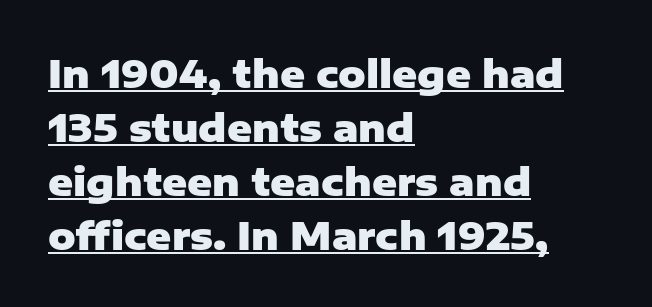
The image shows 38 px heavy sans-serif type, upright; set left-aligned, normal line spacing (1.42x), normal letter spacing, underlined; low stroke contrast and a medium x-height.
